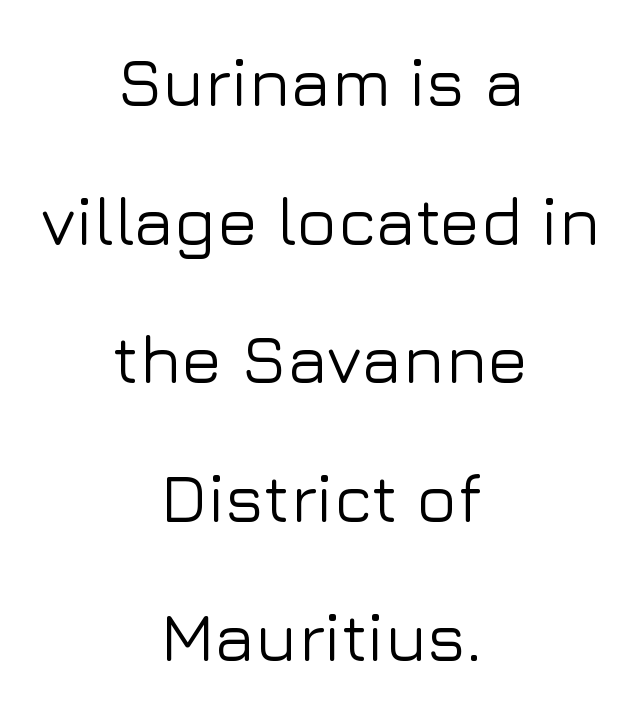
This is the regular roman posture of the typeface. Plain, unruled lines of type. The passage is arranged like a title page — every line centered. Proportional: the letters do not fall into vertical columns. These lines stand farther apart than default settings would place them. This rendering leaves character spacing at its baseline value.
